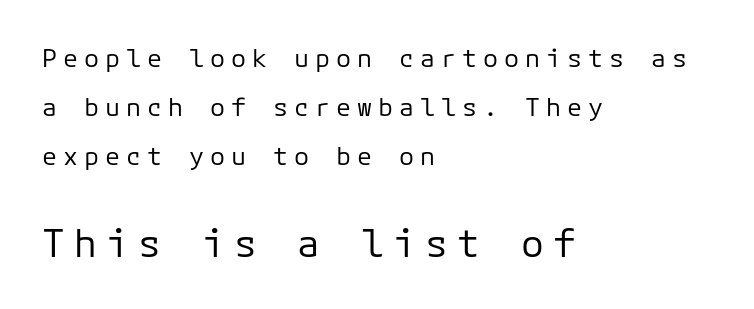
{"serif": "no", "italic": "no", "bold": "no", "weight": "regular", "width": "normal", "stroke_contrast": "low", "x_height": "medium", "monospaced": "yes", "underline": "no", "align": "left", "line_spacing": "loose", "line_spacing_ratio": 1.96, "letter_spacing": "wide", "letter_spacing_em": 0.24, "larger_block": "second", "size_ratio": 1.52, "glyph_px": 38}
